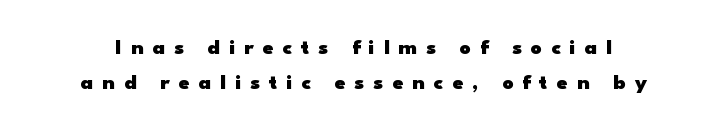
The image shows 22 px bold type, upright; set normal line spacing (1.59x), unusually wide letter spacing (+0.4 em), not underlined.
